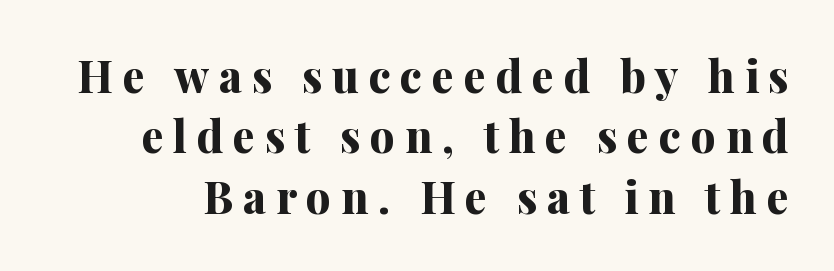
Q: Is the text bold? A: Yes.
Q: Is the text italic (slanted)? A: No, it is upright.
Q: Is the typeface a serif or a sans-serif typeface? A: Serif.
Q: Is the text underlined? A: No.
Q: Is the spacing between letters normal or unusually wide? A: Unusually wide.
Q: Is the spacing between lines tight, normal or loose? A: Normal.
Q: Width (condensed, normal, or wide)? A: Normal.
Q: Stroke contrast? A: Medium.
Q: x-height? A: Medium.
Q: Monospaced? A: No.
